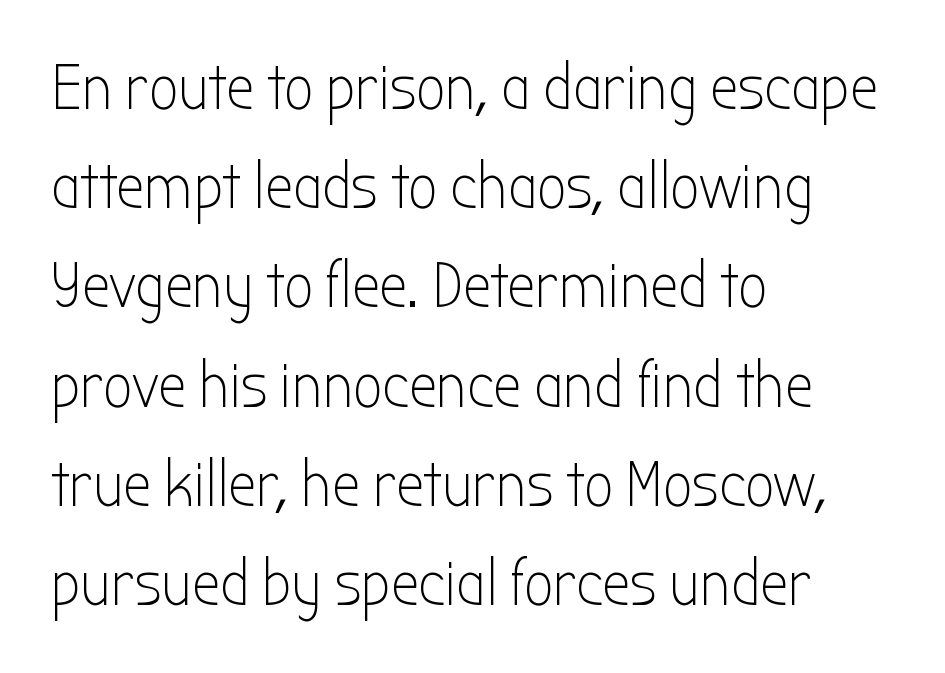
Q: Is the text bold? A: No.
Q: Is the text italic (slanted)? A: No, it is upright.
Q: Is the typeface a serif or a sans-serif typeface? A: Sans-serif.
Q: Is the text underlined? A: No.
Q: How is the paragraph aligned? A: Left-aligned.
Q: Is the spacing between letters normal or unusually wide? A: Normal.
Q: Is the spacing between lines tight, normal or loose? A: Normal.
Q: Width (condensed, normal, or wide)? A: Condensed.
Q: Stroke contrast? A: Low.
Q: x-height? A: Medium.
Q: Monospaced? A: No.
